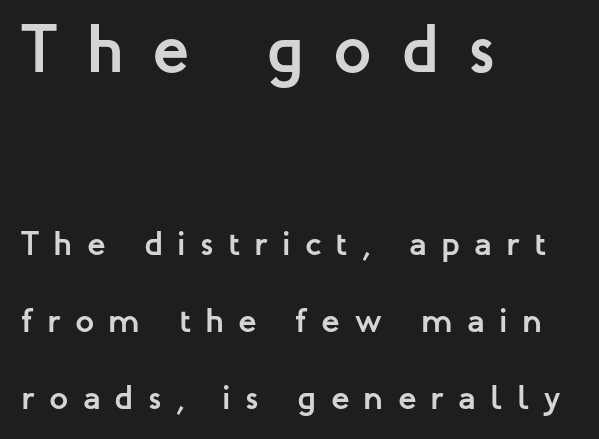
Notice the wide empty band between every row — that's loose leading. The typesetting leans heavy: a genuine bold. Stroke terminals: plain, sans-serif. The glyphs are unaccompanied by any horizontal stroke below them. Caption: multi-line text, flush left, ragged right.
